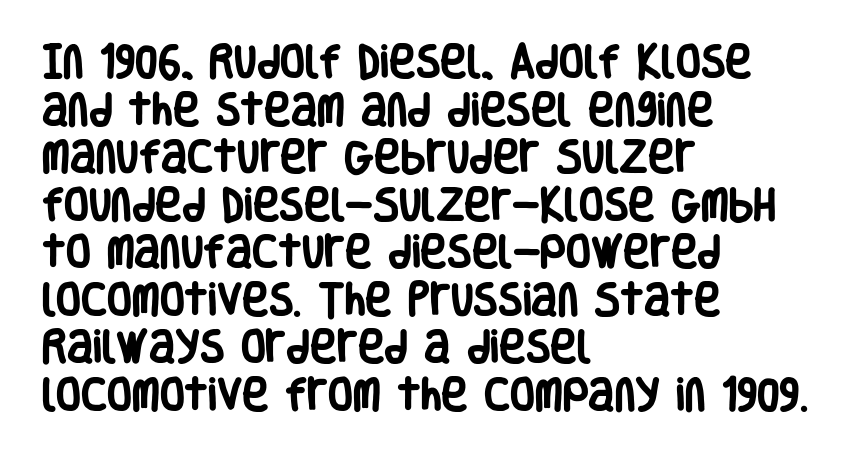
{"serif": "no", "italic": "no", "bold": "yes", "weight": "heavy", "width": "condensed", "stroke_contrast": "low", "x_height": "large", "monospaced": "no", "underline": "no", "align": "left", "line_spacing": "normal", "line_spacing_ratio": 1.32, "letter_spacing": "normal", "letter_spacing_em": 0.0, "glyph_px": 36}
